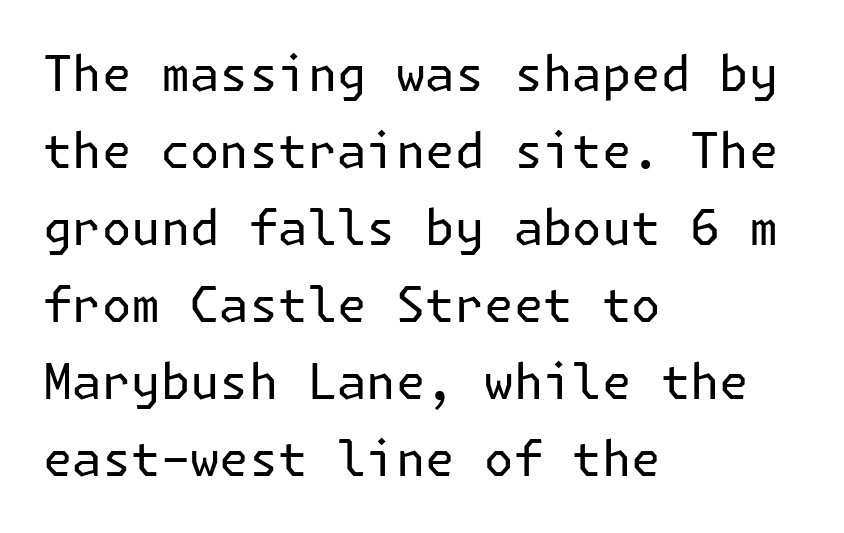
{"serif": "no", "italic": "no", "bold": "no", "weight": "regular", "width": "normal", "stroke_contrast": "low", "x_height": "medium", "underline": "no", "align": "left", "line_spacing": "normal", "line_spacing_ratio": 1.57, "letter_spacing": "normal", "letter_spacing_em": 0.0, "glyph_px": 49}
